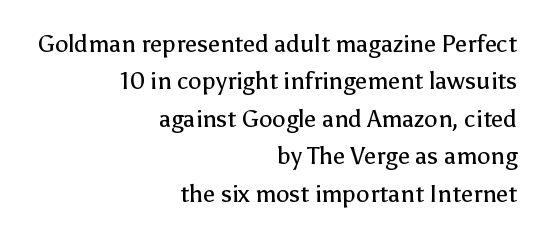
The rendering anchors every line to the right-hand side. Ascenders rise straight up at ninety degrees. The letters look calm and open, with moderate or lighter stems. Has an underline been added? It has not. In terms of leading, this rendering sits right in the middle.
